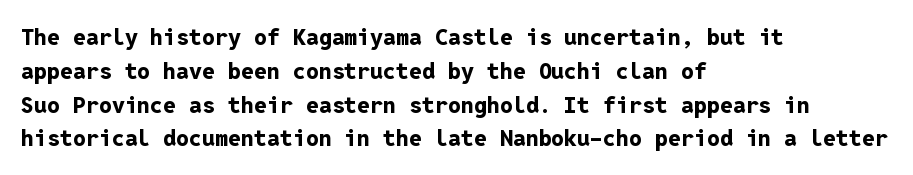
The image shows 23 px bold type, upright; set left-aligned, normal line spacing (1.47x), normal letter spacing, not underlined.
